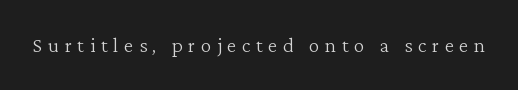
{"italic": "no", "bold": "no", "underline": "no", "letter_spacing": "wide", "letter_spacing_em": 0.27, "glyph_px": 21}
